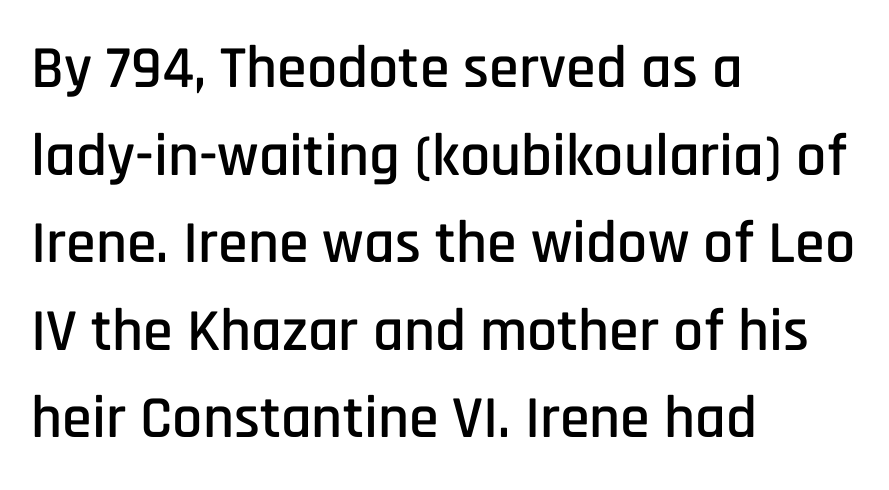
{"serif": "no", "italic": "no", "width": "condensed", "stroke_contrast": "low", "x_height": "large", "monospaced": "no", "underline": "no", "align": "left", "line_spacing": "normal", "line_spacing_ratio": 1.46, "letter_spacing": "normal", "letter_spacing_em": 0.0, "glyph_px": 60}
